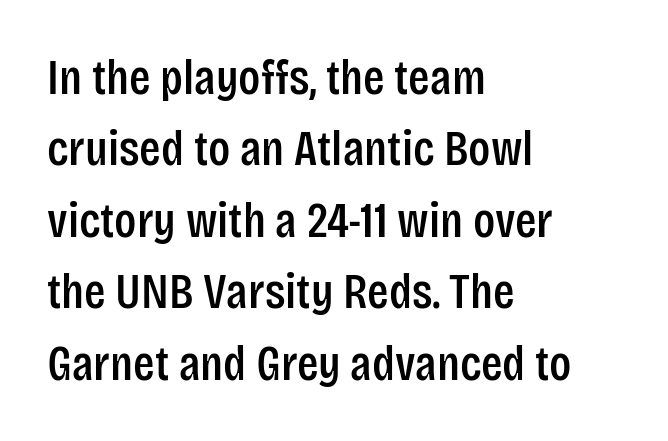
{"serif": "no", "italic": "no", "width": "condensed", "stroke_contrast": "low", "x_height": "large", "monospaced": "no", "underline": "no", "align": "left", "line_spacing": "normal", "line_spacing_ratio": 1.43, "letter_spacing": "normal", "letter_spacing_em": 0.0, "glyph_px": 50}
